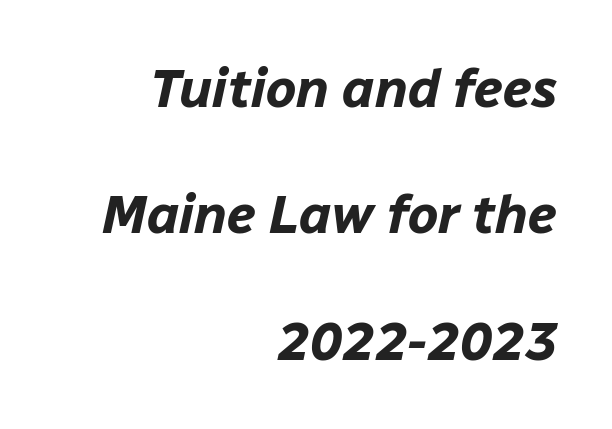
Short note: letters normally spaced. Observe the lean: these are italic letterforms. A great deal of white space separates one row of letters from the next. Plain, unruled lines of type. One-word summary of the alignment: right.
